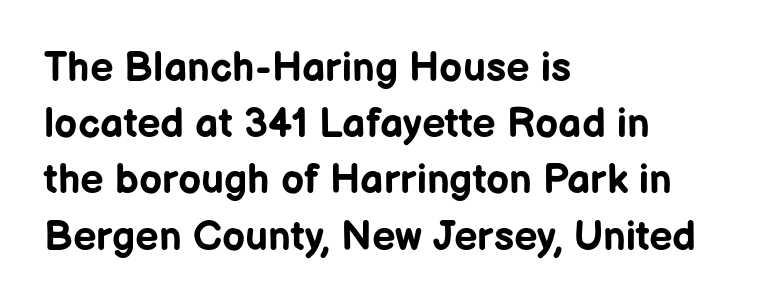
Q: Is the text bold? A: Yes.
Q: Is the text italic (slanted)? A: No, it is upright.
Q: Is the typeface a serif or a sans-serif typeface? A: Sans-serif.
Q: Is the text underlined? A: No.
Q: How is the paragraph aligned? A: Left-aligned.
Q: Is the spacing between letters normal or unusually wide? A: Normal.
Q: Is the spacing between lines tight, normal or loose? A: Normal.
Q: Width (condensed, normal, or wide)? A: Normal.
Q: Stroke contrast? A: Low.
Q: x-height? A: Medium.
Q: Monospaced? A: No.
